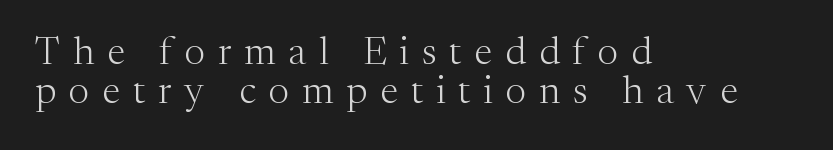
Each row of text sits above clean, open space. These lines have a slow, spaced-out rhythm from letter to letter. Nope, not italic — everything's standing straight. Heaviness? Minimal to ordinary, like unemphasized prose. Notice how descenders almost collide with the ascenders below — that's tight leading. Character widths vary here, with narrow letters taking less room than wide ones.
